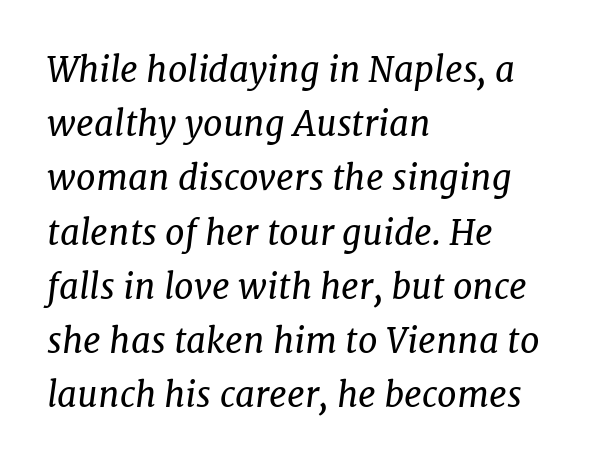
Q: Is the text bold? A: No.
Q: Is the text italic (slanted)? A: Yes, it leans right by about 7 degrees.
Q: Is the typeface a serif or a sans-serif typeface? A: Serif.
Q: Is the text underlined? A: No.
Q: How is the paragraph aligned? A: Left-aligned.
Q: Is the spacing between letters normal or unusually wide? A: Normal.
Q: Is the spacing between lines tight, normal or loose? A: Normal.
Q: Width (condensed, normal, or wide)? A: Normal.
Q: Stroke contrast? A: Low.
Q: x-height? A: Medium.
Q: Monospaced? A: No.
